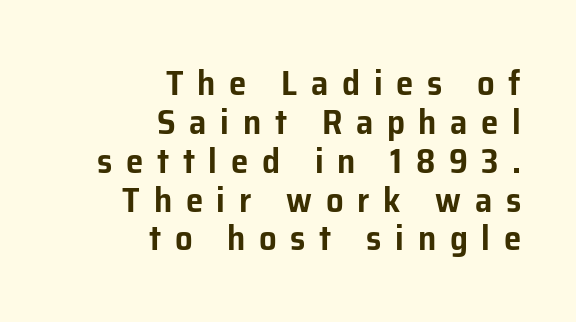
Look at the tracking — it's clearly loosened, letters drifting apart. The rendering anchors every line to the right-hand side. The face used here is proportionally spaced, like ordinary book or web type. In terms of leading, this rendering errs on the cramped side. These lines were composed using upright roman letters.
